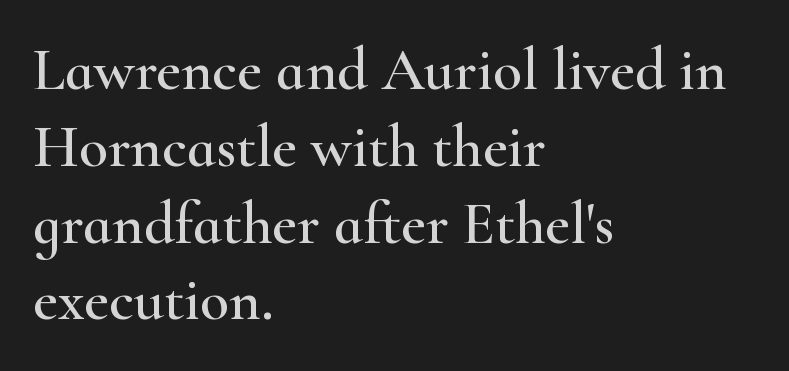
Q: Is the text italic (slanted)? A: No, it is upright.
Q: Is the typeface a serif or a sans-serif typeface? A: Serif.
Q: Is the text underlined? A: No.
Q: How is the paragraph aligned? A: Left-aligned.
Q: Is the spacing between letters normal or unusually wide? A: Normal.
Q: Is the spacing between lines tight, normal or loose? A: Normal.
Q: Width (condensed, normal, or wide)? A: Wide.
Q: Stroke contrast? A: High.
Q: x-height? A: Small.
Q: Monospaced? A: No.
